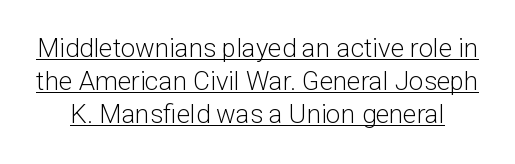
{"italic": "no", "bold": "no", "underline": "yes", "line_spacing": "normal", "line_spacing_ratio": 1.27, "letter_spacing": "normal", "letter_spacing_em": 0.0, "glyph_px": 26}
